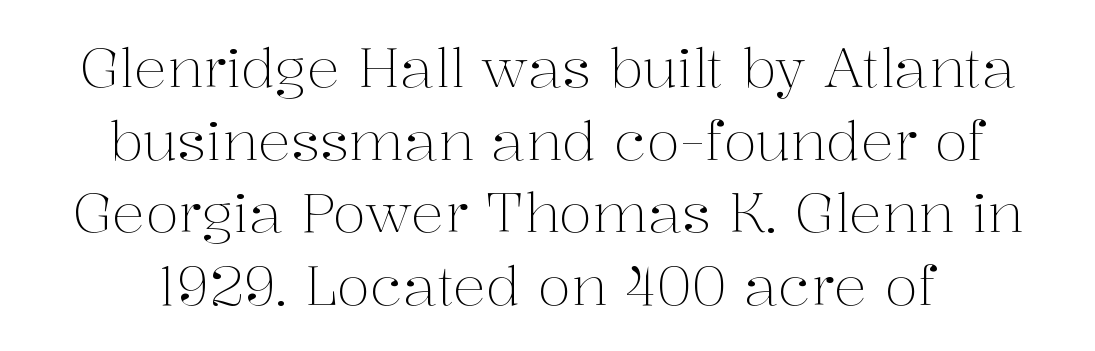
{"serif": "yes", "italic": "no", "bold": "no", "weight": "light", "width": "normal", "stroke_contrast": "medium", "x_height": "medium", "monospaced": "no", "underline": "no", "align": "center", "line_spacing": "normal", "line_spacing_ratio": 1.32, "letter_spacing": "normal", "letter_spacing_em": 0.0, "glyph_px": 55}
